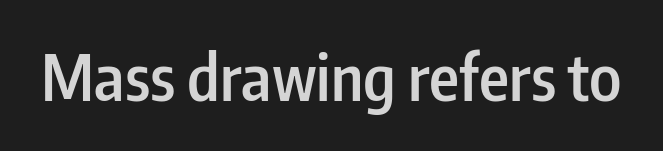
The type sits square on the baseline with zero lean. The face used here is proportionally spaced, like ordinary book or web type. Is the type bold? Partly — it's a semibold, heavier than regular but not fully bold. Standard letterfit; no display-style spreading of the glyphs.
